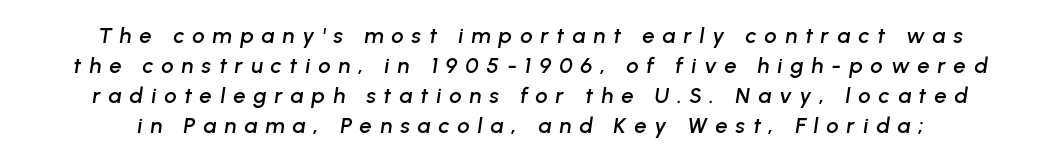
Q: Is the text italic (slanted)? A: Yes, it leans right by about 8 degrees.
Q: Is the text underlined? A: No.
Q: How is the paragraph aligned? A: Centered.
Q: Is the spacing between letters normal or unusually wide? A: Unusually wide.
Q: Is the spacing between lines tight, normal or loose? A: Normal.
